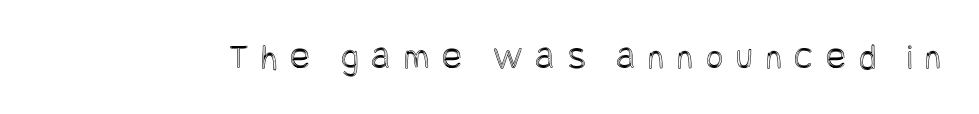
Q: Is the text italic (slanted)? A: No, it is upright.
Q: Is the text underlined? A: No.
Q: Is the spacing between letters normal or unusually wide? A: Unusually wide.
Q: Width (condensed, normal, or wide)? A: Condensed.
Q: x-height? A: Large.
